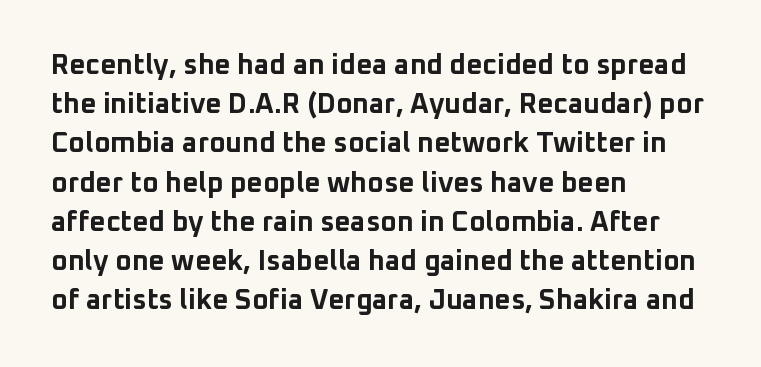
Q: Is the text bold? A: Yes.
Q: Is the text italic (slanted)? A: No, it is upright.
Q: Is the typeface a serif or a sans-serif typeface? A: Sans-serif.
Q: Is the text underlined? A: No.
Q: How is the paragraph aligned? A: Left-aligned.
Q: Is the spacing between letters normal or unusually wide? A: Normal.
Q: Is the spacing between lines tight, normal or loose? A: Normal.
Q: Width (condensed, normal, or wide)? A: Normal.
Q: Stroke contrast? A: Low.
Q: x-height? A: Medium.
Q: Monospaced? A: No.
